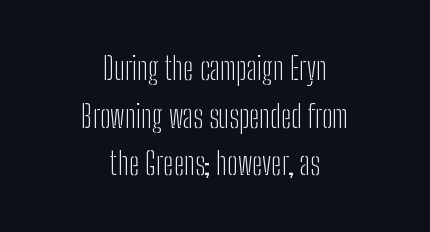
{"serif": "no", "italic": "no", "bold": "no", "weight": "light", "width": "condensed", "stroke_contrast": "low", "x_height": "medium", "monospaced": "no", "underline": "no", "align": "center", "line_spacing": "normal", "line_spacing_ratio": 1.54, "letter_spacing": "normal", "letter_spacing_em": 0.0, "glyph_px": 31}
